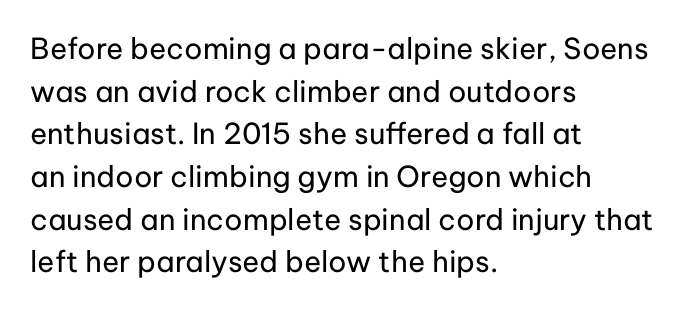
{"serif": "no", "italic": "no", "bold": "no", "weight": "regular", "width": "normal", "stroke_contrast": "low", "x_height": "medium", "monospaced": "no", "underline": "no", "align": "left", "line_spacing": "normal", "line_spacing_ratio": 1.47, "letter_spacing": "normal", "letter_spacing_em": 0.0, "glyph_px": 29}
